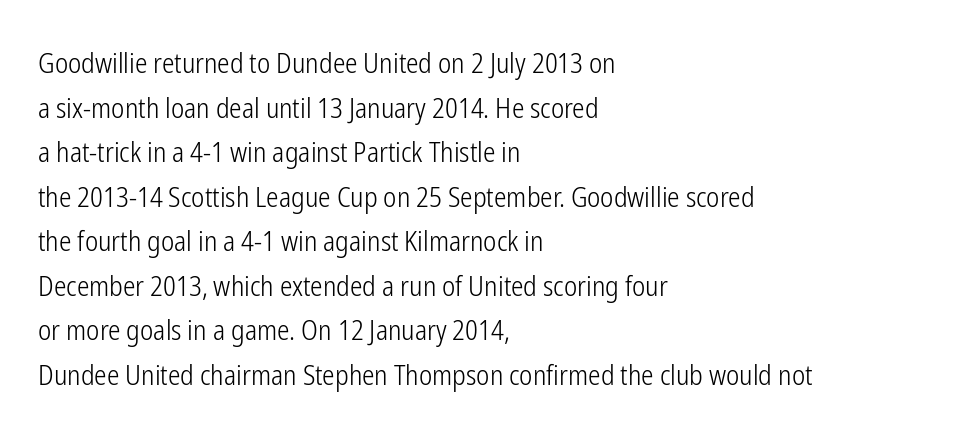
{"serif": "no", "italic": "no", "bold": "no", "weight": "light", "width": "condensed", "stroke_contrast": "low", "x_height": "medium", "monospaced": "no", "underline": "no", "align": "left", "line_spacing": "normal", "line_spacing_ratio": 1.59, "letter_spacing": "normal", "letter_spacing_em": 0.0, "glyph_px": 28}
